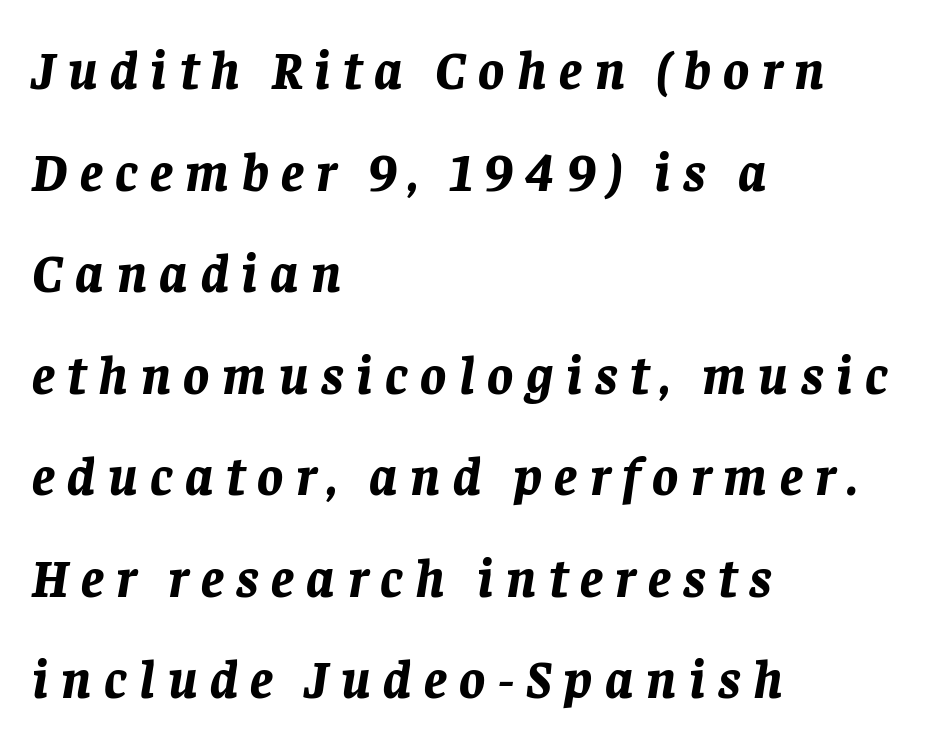
The image shows 54 px bold type, italic (leaning right); set left-aligned, line spacing 1.88x, unusually wide letter spacing (+0.23 em), not underlined; low stroke contrast and a large x-height.
